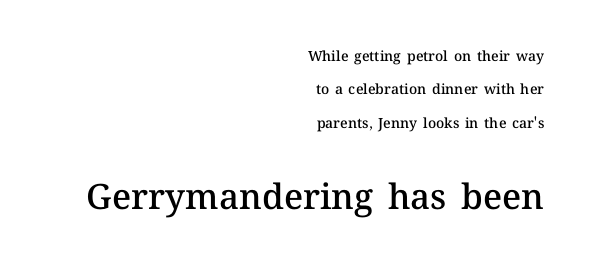
Q: Is the text bold? A: Semi-bold.
Q: Is the text italic (slanted)? A: No, it is upright.
Q: Is the text underlined? A: No.
Q: How is the paragraph aligned? A: Right-aligned.
Q: Is the spacing between letters normal or unusually wide? A: Normal.
Q: Is the spacing between lines tight, normal or loose? A: Loose.
Q: Which block of text is set in a larger size, the first (top) or the second (bottom)? A: The second (bottom) one.
Q: Width (condensed, normal, or wide)? A: Normal.
Q: Stroke contrast? A: Medium.
Q: x-height? A: Medium.
Q: Monospaced? A: No.
